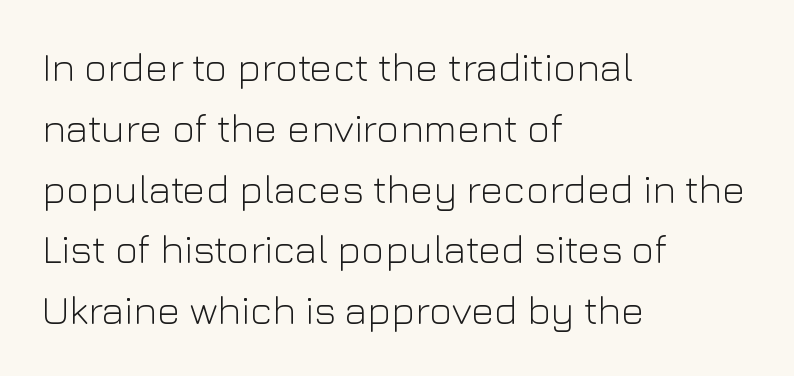
Caption: face not bold, strokes unweighted. Letter spacing: default. This rendering features lettering with no underline. The line-height multiplier appears to be the usual default. Proportional: the letters do not fall into vertical columns. Quick note: not italic, upright.
